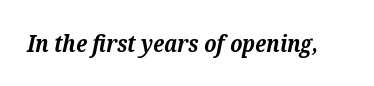
Q: Is the text bold? A: Yes.
Q: Is the text italic (slanted)? A: Yes, it leans right by about 12 degrees.
Q: Is the text underlined? A: No.
Q: Is the spacing between letters normal or unusually wide? A: Normal.
